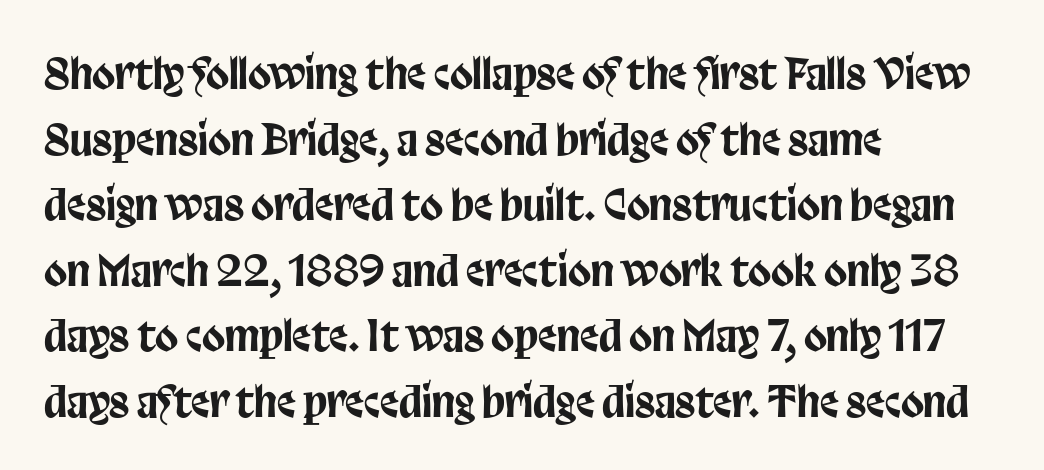
Each row of text sits above clean, open space. Varying glyph widths throughout — classic text-font behaviour. A typesetter would call this zero additional tracking. The letters stand upright; this is a roman face. Whoever set this chose a conventional vertical rhythm. Typeset ragged right — the left edge is the straight one.
